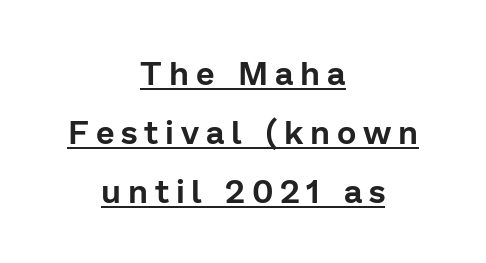
This rendering uses center alignment, leaving both contours irregular but symmetric. Is the letter spacing exaggerated? Yes — the characters are pushed far apart. The typography opts for an upright posture over an oblique one. These lines are composed in type without serifs. Underline: present.
